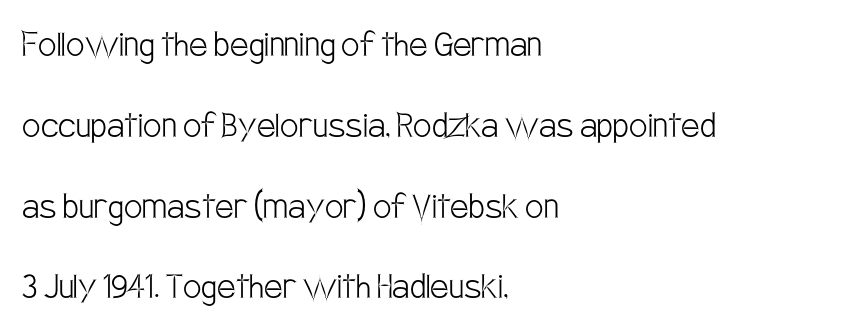
Q: Is the text bold? A: No.
Q: Is the text italic (slanted)? A: No, it is upright.
Q: Is the typeface a serif or a sans-serif typeface? A: Sans-serif.
Q: Is the text underlined? A: No.
Q: How is the paragraph aligned? A: Left-aligned.
Q: Is the spacing between letters normal or unusually wide? A: Normal.
Q: Is the spacing between lines tight, normal or loose? A: Loose.
Q: Width (condensed, normal, or wide)? A: Condensed.
Q: Stroke contrast? A: Low.
Q: x-height? A: Large.
Q: Monospaced? A: No.
